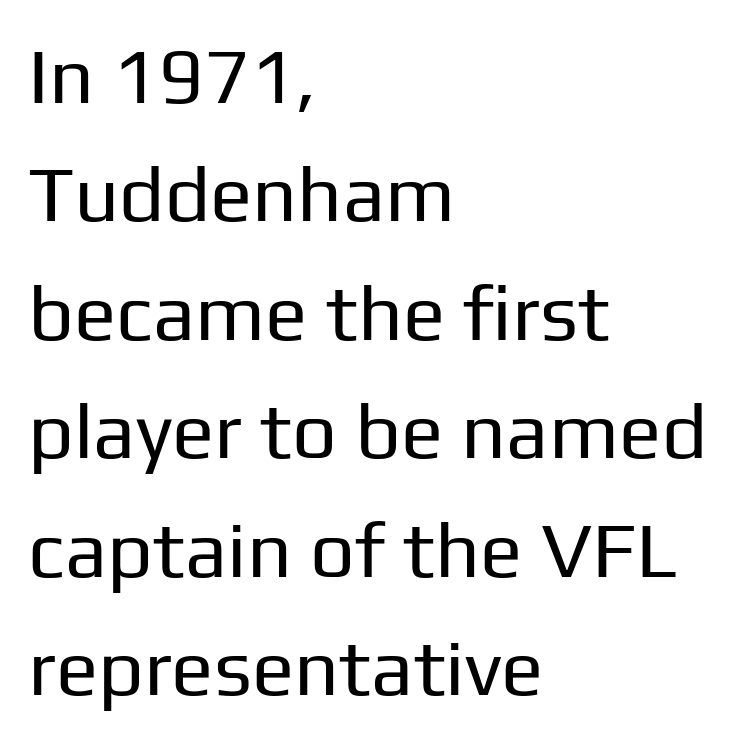
The image shows 79 px regular-weight sans-serif type, upright; set left-aligned, normal line spacing (1.5x), normal letter spacing, not underlined; low stroke contrast and a medium x-height.
